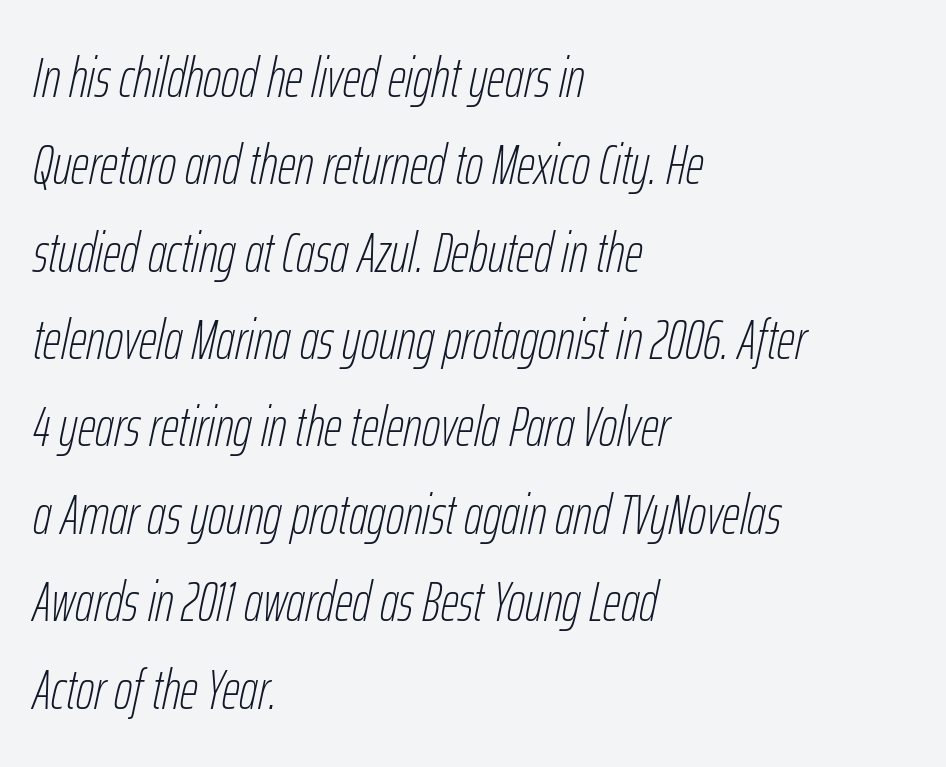
Q: Is the text bold? A: No.
Q: Is the text italic (slanted)? A: Yes, it leans right by about 12 degrees.
Q: Is the text underlined? A: No.
Q: How is the paragraph aligned? A: Left-aligned.
Q: Is the spacing between letters normal or unusually wide? A: Normal.
Q: Is the spacing between lines tight, normal or loose? A: Normal.
Q: Width (condensed, normal, or wide)? A: Condensed.
Q: Stroke contrast? A: Low.
Q: x-height? A: Medium.
Q: Monospaced? A: No.
